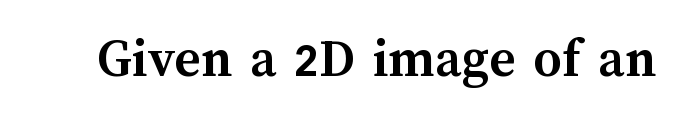
{"italic": "no", "bold": "yes", "weight": "semibold", "width": "normal", "stroke_contrast": "medium", "x_height": "medium", "monospaced": "no", "underline": "no", "letter_spacing": "normal", "letter_spacing_em": 0.0, "glyph_px": 56}
